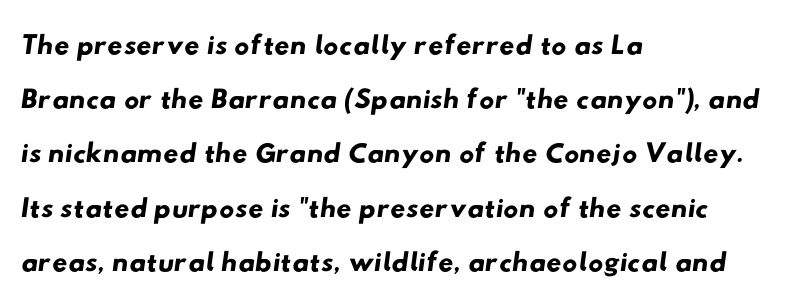
Q: Is the typeface a serif or a sans-serif typeface? A: Sans-serif.
Q: Is the text underlined? A: No.
Q: How is the paragraph aligned? A: Left-aligned.
Q: Is the spacing between letters normal or unusually wide? A: Normal.
Q: Is the spacing between lines tight, normal or loose? A: Normal.
Q: Width (condensed, normal, or wide)? A: Wide.
Q: Stroke contrast? A: Low.
Q: x-height? A: Small.
Q: Monospaced? A: No.
